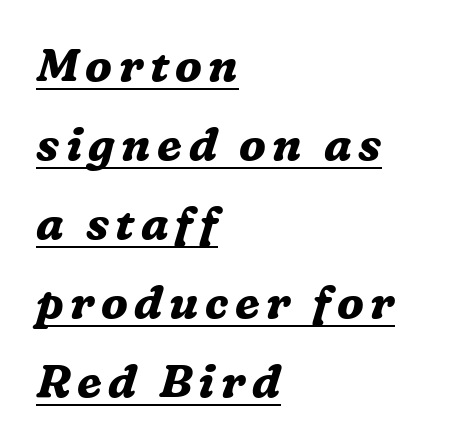
Q: Is the text bold? A: Yes.
Q: Is the text italic (slanted)? A: Yes, it leans right by about 16 degrees.
Q: Is the typeface a serif or a sans-serif typeface? A: Serif.
Q: Is the text underlined? A: Yes.
Q: How is the paragraph aligned? A: Left-aligned.
Q: Width (condensed, normal, or wide)? A: Normal.
Q: Stroke contrast? A: Medium.
Q: x-height? A: Medium.
Q: Monospaced? A: No.
